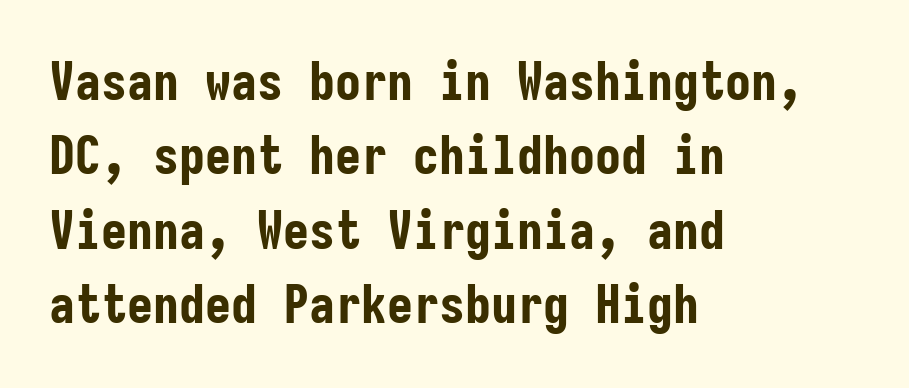
The image shows 52 px bold, condensed sans-serif type, upright, monospaced; set left-aligned, normal line spacing (1.43x), normal letter spacing, not underlined; low stroke contrast and a medium x-height.
